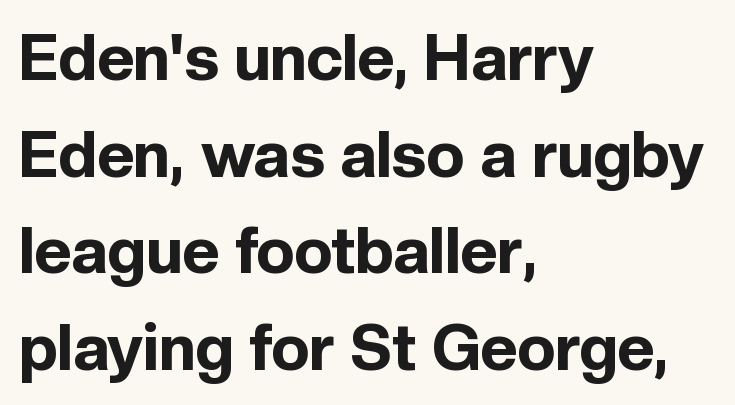
I'd describe the lettering as bold — thick and assertive. A typesetter would mark this as roman, not italic. The paragraph shown leans on its left margin. The glyphs are unaccompanied by any horizontal stroke below them. Typographically, this falls in the sans-serif category. These lines keep a tight, regular rhythm from letter to letter.
